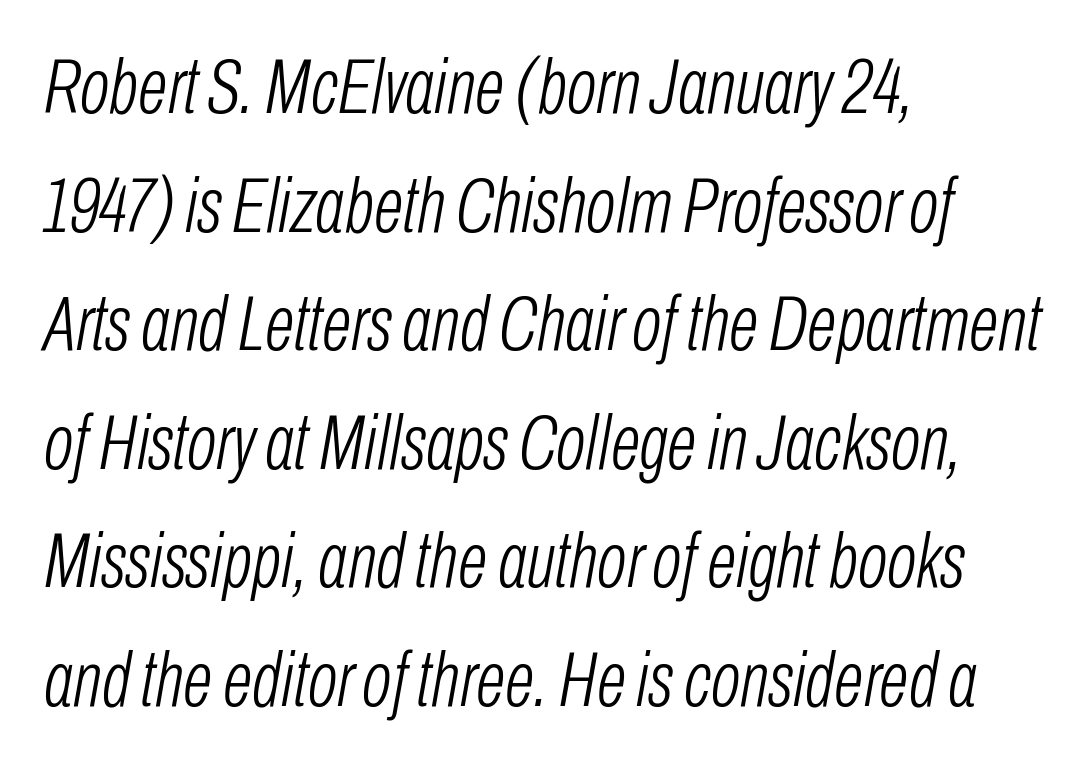
{"italic": "yes", "lean": "right", "slant_degrees": 10, "bold": "no", "weight": "light", "width": "condensed", "stroke_contrast": "low", "x_height": "medium", "monospaced": "no", "underline": "no", "align": "left", "line_spacing": "normal", "line_spacing_ratio": 1.52, "letter_spacing": "normal", "letter_spacing_em": 0.0, "glyph_px": 78}
